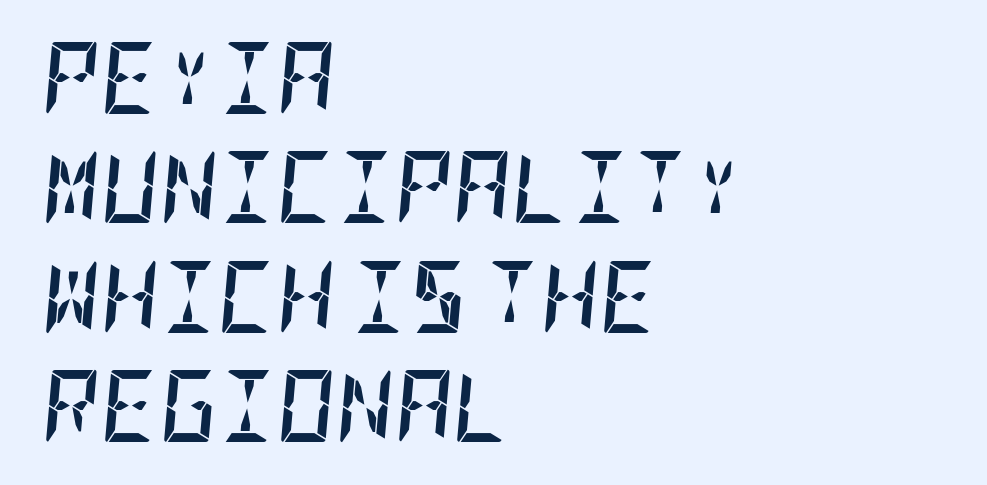
{"italic": "yes", "lean": "right", "slant_degrees": 5, "bold": "yes", "weight": "semibold", "width": "condensed", "stroke_contrast": "low", "x_height": "large", "underline": "no", "align": "left", "line_spacing": "normal", "line_spacing_ratio": 1.52, "letter_spacing": "normal", "letter_spacing_em": 0.0, "glyph_px": 72}
